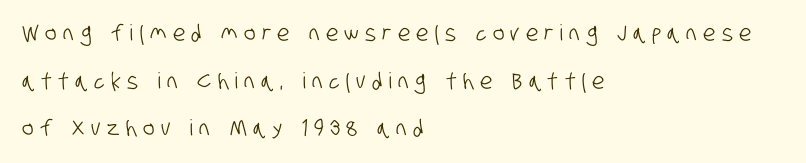
The image shows 22 px text type; set left-aligned, loose line spacing (2.16x), unusually wide letter spacing (+0.29 em), not underlined.
